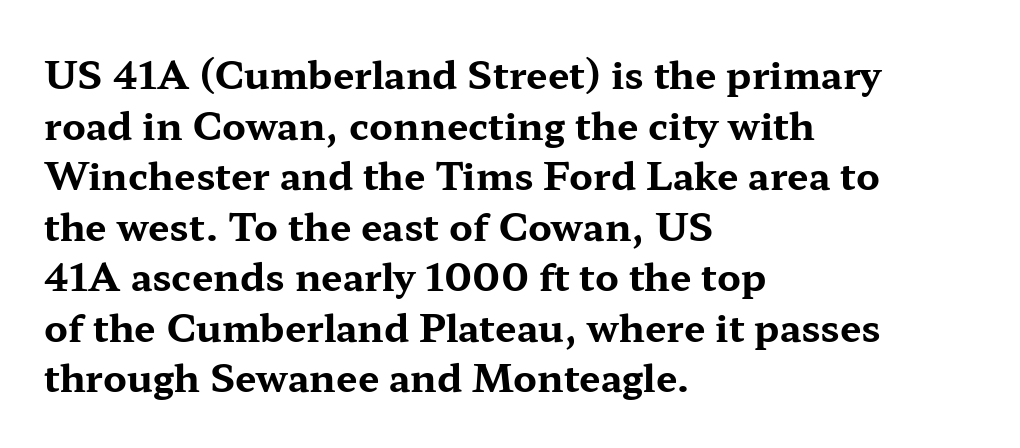
The image shows 38 px bold, wide serif type, upright; set left-aligned, normal line spacing (1.33x), normal letter spacing, not underlined; medium stroke contrast and a medium x-height.
